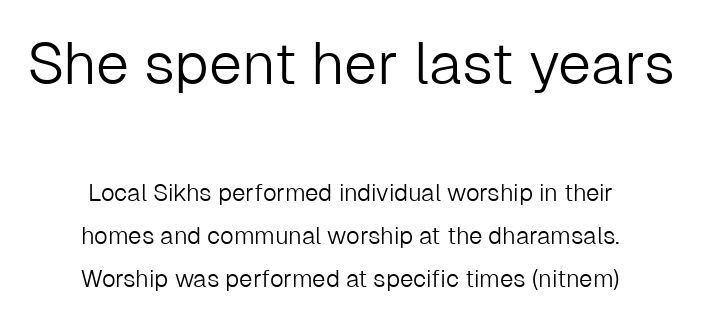
Q: Is the text bold? A: No.
Q: Is the text italic (slanted)? A: No, it is upright.
Q: Is the typeface a serif or a sans-serif typeface? A: Sans-serif.
Q: Is the text underlined? A: No.
Q: How is the paragraph aligned? A: Centered.
Q: Is the spacing between letters normal or unusually wide? A: Normal.
Q: Which block of text is set in a larger size, the first (top) or the second (bottom)? A: The first (top) one.
Q: Width (condensed, normal, or wide)? A: Normal.
Q: Stroke contrast? A: Low.
Q: x-height? A: Medium.
Q: Monospaced? A: No.
